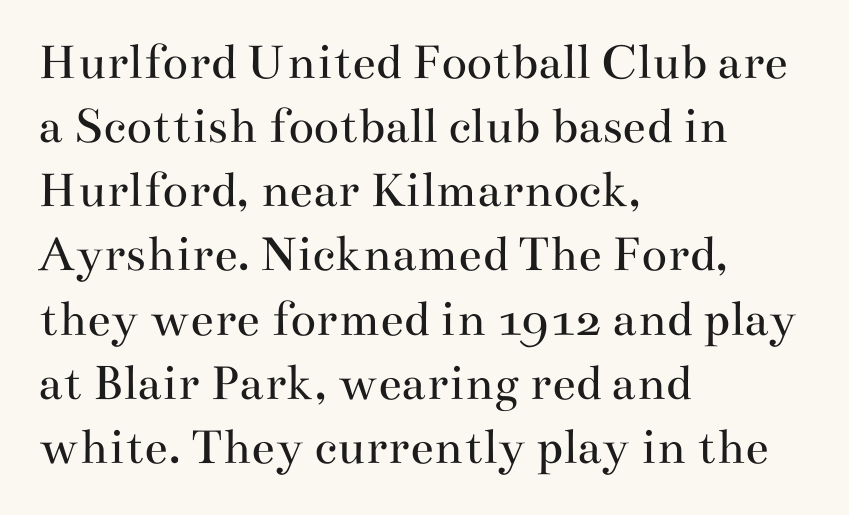
Leftover space on each line is placed entirely after the last word. The tracking reads as untouched default to a designer's eye. Varying glyph widths throughout — classic text-font behaviour. Type without underlining. The typeface has the unassuming heft of standard copy or less. Characters remain perfectly vertical along every line.
